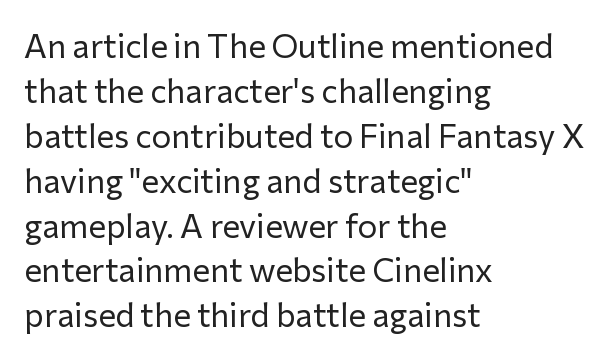
The image shows 33 px regular-weight sans-serif type, upright; set left-aligned, normal line spacing (1.36x), normal letter spacing, not underlined; low stroke contrast and a medium x-height.
